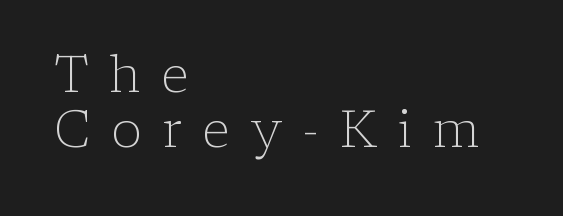
The rendering shows small feet on the letterforms — a serif design. Substantial extra tracking has been applied to these lines. The lettering stays uniformly vertical, giving the passage a roman look. Regarding leading, the lines here are crowded together. The baseline area is clear.
